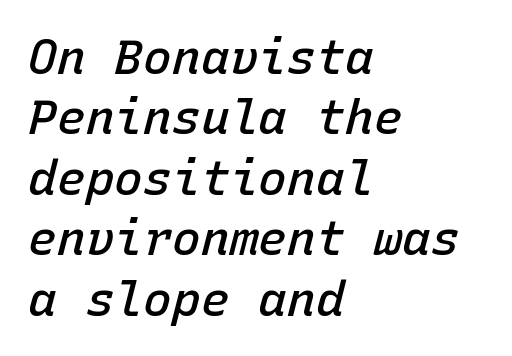
Lines of text with bare space underneath. Does extra space separate the letters? No, they use regular spacing. Do the characters align in a grid? Yes, the font is monospaced. Regular leading. Casual observation: everything's shoved over to the left. Is the type slanted? Yes — the strokes lean at a clear angle.
